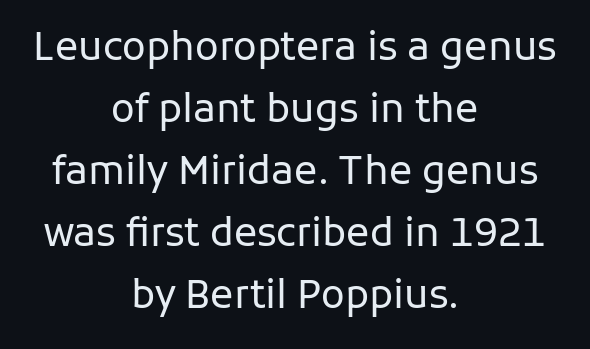
Look at the tracking — it's just the regular setting, nothing added. A typesetter would label this face a sans. The gap between lines stays unmarked. Caption: face not bold, strokes unweighted. A typesetter would call this proportional, since set widths differ per character. Notice how descenders clear the ascenders below comfortably — that's standard leading.
